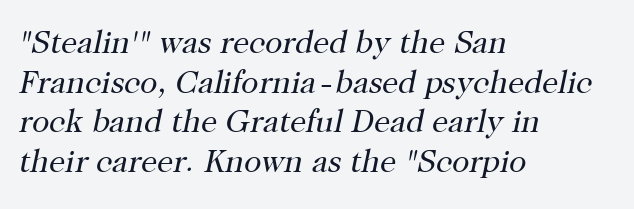
{"serif": "yes", "italic": "yes", "lean": "right", "slant_degrees": 12, "bold": "no", "weight": "regular", "width": "normal", "stroke_contrast": "high", "x_height": "medium", "monospaced": "no", "underline": "no", "align": "left", "line_spacing_ratio": 1.24, "letter_spacing": "normal", "letter_spacing_em": 0.0, "glyph_px": 32}
